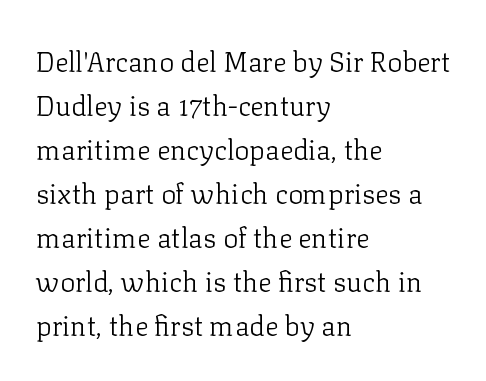
{"serif": "yes", "italic": "no", "bold": "no", "weight": "light", "width": "normal", "stroke_contrast": "low", "x_height": "medium", "monospaced": "no", "underline": "no", "align": "left", "line_spacing": "normal", "line_spacing_ratio": 1.57, "letter_spacing": "normal", "letter_spacing_em": 0.0, "glyph_px": 28}
